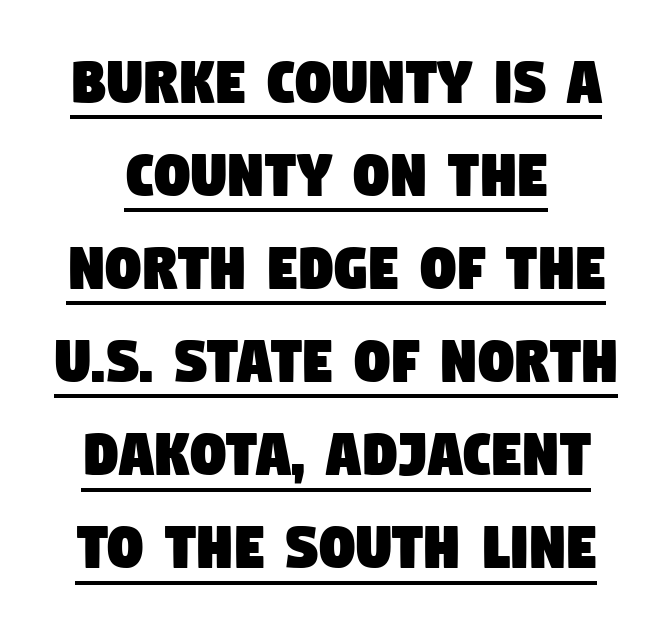
{"serif": "no", "width": "condensed", "stroke_contrast": "low", "x_height": "large", "monospaced": "no", "underline": "yes", "line_spacing": "normal", "line_spacing_ratio": 1.33, "letter_spacing": "normal", "letter_spacing_em": 0.0, "glyph_px": 70}
